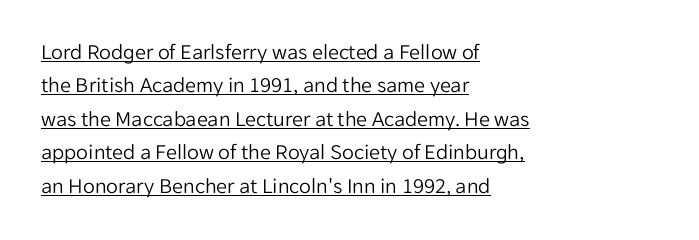
The image shows 22 px text type, upright; set left-aligned, normal line spacing (1.52x), normal letter spacing, underlined.
